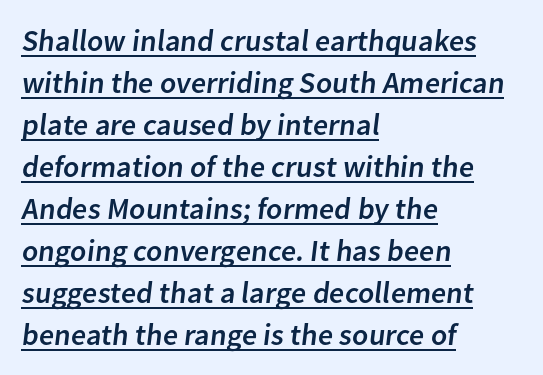
{"serif": "no", "width": "normal", "stroke_contrast": "low", "x_height": "medium", "monospaced": "no", "underline": "yes", "align": "left", "line_spacing": "normal", "line_spacing_ratio": 1.4, "letter_spacing": "normal", "letter_spacing_em": 0.0, "glyph_px": 30}
